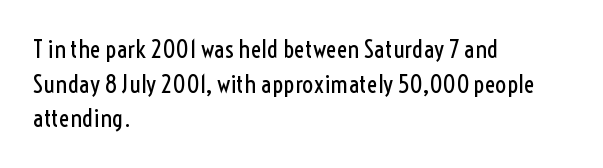
Q: Is the text bold? A: No.
Q: Is the text italic (slanted)? A: No, it is upright.
Q: Is the text underlined? A: No.
Q: How is the paragraph aligned? A: Left-aligned.
Q: Is the spacing between letters normal or unusually wide? A: Normal.
Q: Is the spacing between lines tight, normal or loose? A: Normal.
